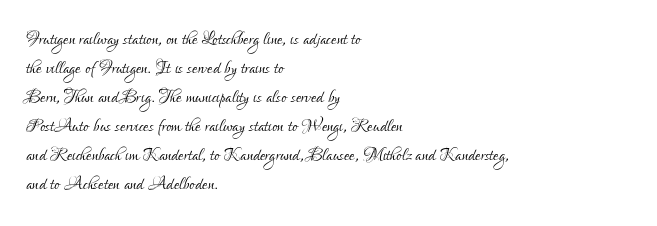
The strokes carry an ordinary text weight at most. Default kerning and tracking; the words read as compact shapes. The gap between lines stays unmarked.
